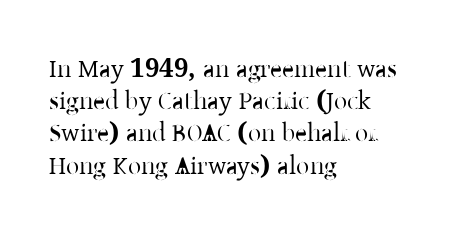
{"italic": "no", "underline": "no", "align": "left", "line_spacing_ratio": 1.24, "letter_spacing": "normal", "letter_spacing_em": 0.0, "glyph_px": 26}
